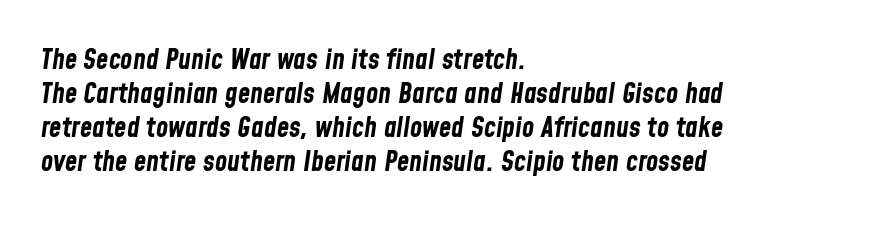
{"italic": "yes", "lean": "right", "slant_degrees": 8, "bold": "yes", "weight": "bold", "width": "condensed", "stroke_contrast": "low", "x_height": "medium", "monospaced": "no", "underline": "no", "align": "left", "line_spacing_ratio": 1.22, "letter_spacing": "normal", "letter_spacing_em": 0.0, "glyph_px": 28}
